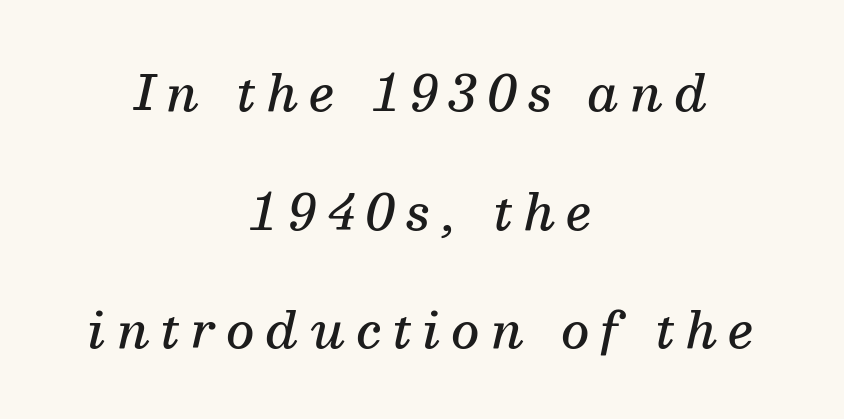
The image shows 49 px semibold serif type, italic (leaning right); set centered, loose line spacing (2.42x), unusually wide letter spacing (+0.23 em), not underlined; medium stroke contrast and a medium x-height.
